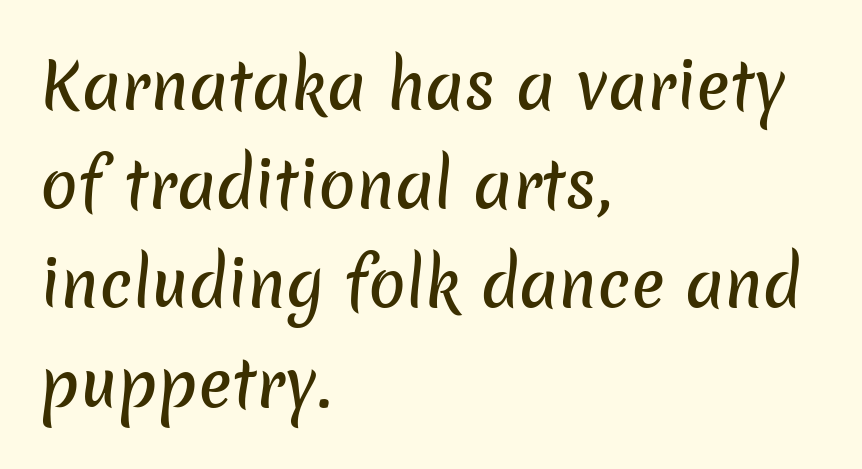
If you drew a ruler down the left edge, every line would touch it. Line spacing here is normal. Varying glyph widths throughout — classic text-font behaviour. No word sits above an underline. The type is set solid horizontally, with unmodified tracking.
